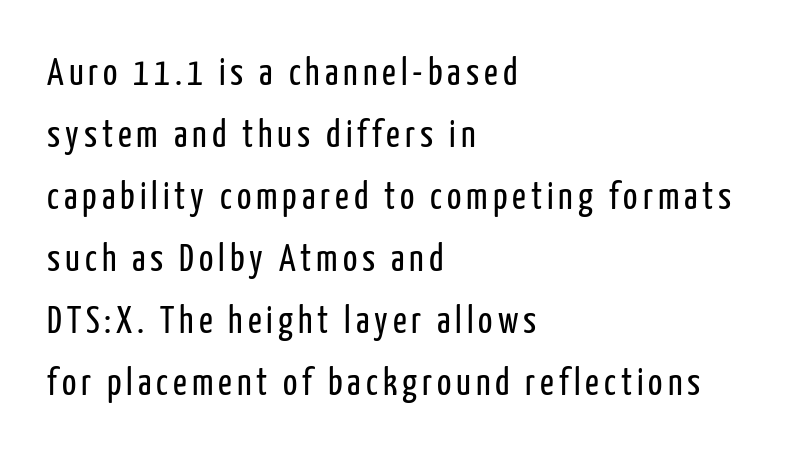
The image shows 38 px regular-weight, condensed sans-serif type, upright; set left-aligned, normal line spacing (1.63x), not underlined; low stroke contrast and a medium x-height.
